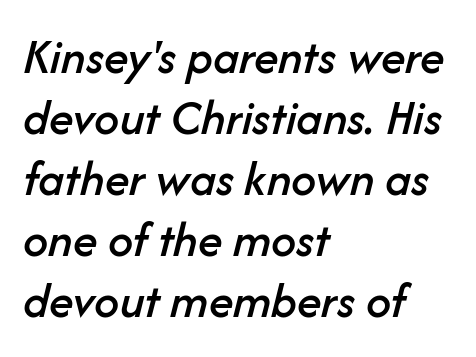
The horizontal fit of the characters is conventional and even. Caption: multi-line text, flush left, ragged right. Posture: slanted. Check under the words: just untouched page.
